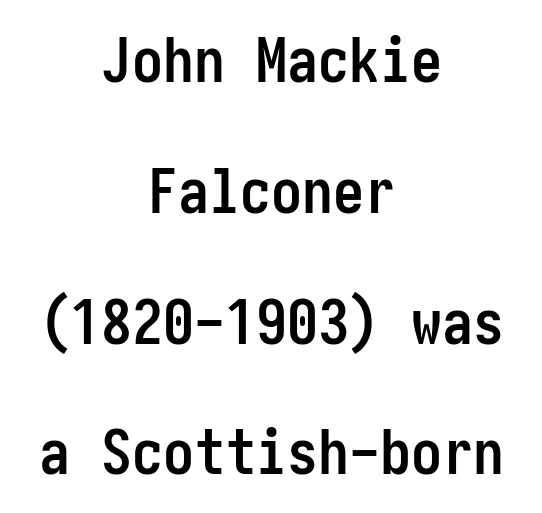
Q: Is the text bold? A: Yes.
Q: Is the text italic (slanted)? A: No, it is upright.
Q: Is the typeface a serif or a sans-serif typeface? A: Sans-serif.
Q: Is the text underlined? A: No.
Q: How is the paragraph aligned? A: Centered.
Q: Is the spacing between letters normal or unusually wide? A: Normal.
Q: Is the spacing between lines tight, normal or loose? A: Loose.
Q: Width (condensed, normal, or wide)? A: Condensed.
Q: Stroke contrast? A: Low.
Q: x-height? A: Medium.
